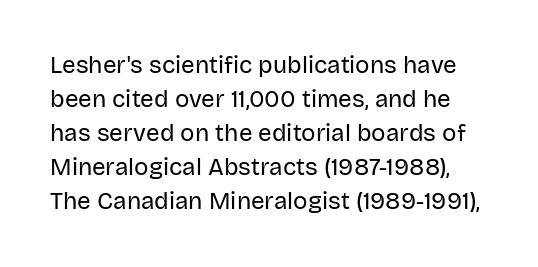
The image shows 24 px text type, upright; set normal line spacing (1.42x), normal letter spacing, not underlined.
